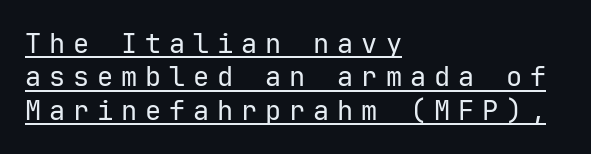
Q: Is the text bold? A: No.
Q: Is the text italic (slanted)? A: No, it is upright.
Q: Is the text underlined? A: Yes.
Q: How is the paragraph aligned? A: Left-aligned.
Q: Is the spacing between letters normal or unusually wide? A: Unusually wide.
